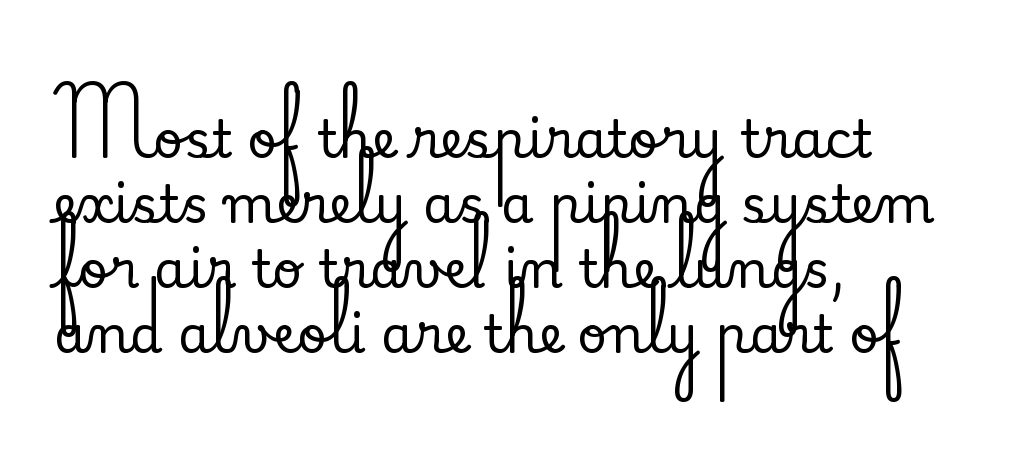
The image shows 52 px serif type, upright; set left-aligned, normal line spacing (1.25x), normal letter spacing, not underlined; medium stroke contrast and a small x-height.
